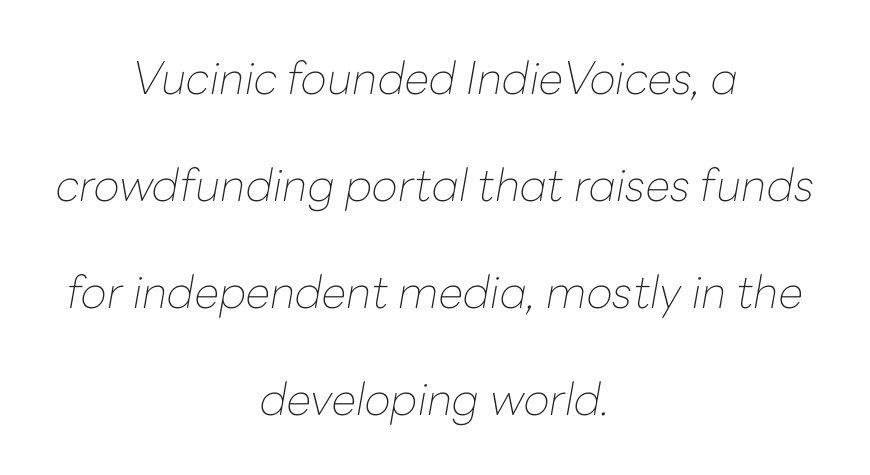
{"italic": "yes", "lean": "right", "slant_degrees": 10, "bold": "no", "weight": "thin", "width": "normal", "stroke_contrast": "low", "x_height": "medium", "monospaced": "no", "underline": "no", "align": "center", "line_spacing": "loose", "line_spacing_ratio": 2.38, "letter_spacing": "normal", "letter_spacing_em": 0.0, "glyph_px": 45}
